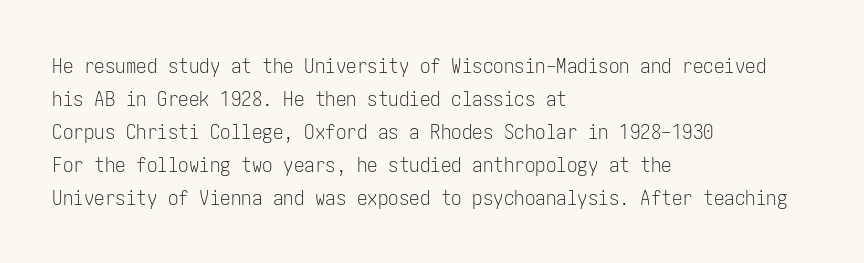
No italicization has been applied; the sample stays upright. This rendering features lettering with no underline. Summary of weight: not heavy and not bold. The typesetter chose a ragged-right arrangement here. The vertical gap from one line to the next is medium.
